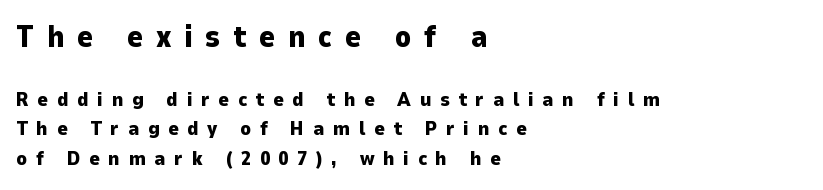
The image shows 30 px heavy sans-serif type, upright; set left-aligned, normal line spacing (1.49x), unusually wide letter spacing (+0.43 em), not underlined; the first (top) block is 1.5x larger; low stroke contrast and a medium x-height.
